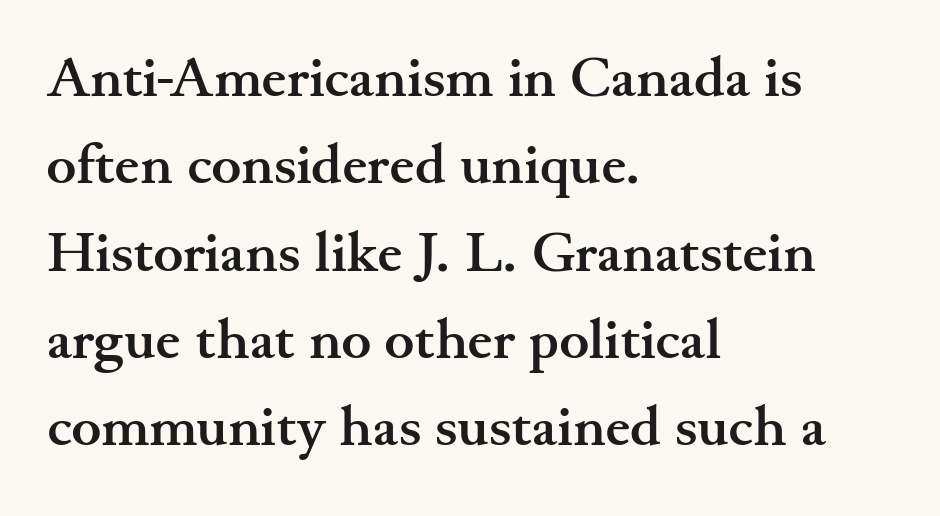
A full-strength bold gives these letters their thick strokes. Each letter keeps its own natural width here, so spacing adapts to shape. The rendering keeps characters at their native spacing. The string is rendered with underlining switched off. Each line starts at the same left margin while the right side varies. The passage shown is typeset with a serif family.
